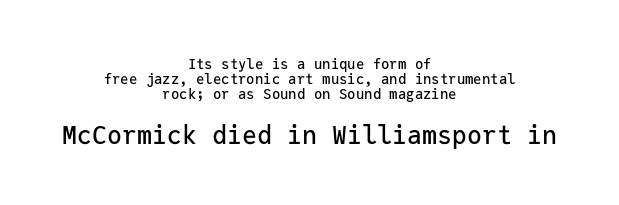
{"italic": "no", "underline": "no", "align": "center", "line_spacing": "tight", "line_spacing_ratio": 1.07, "letter_spacing": "normal", "letter_spacing_em": 0.0, "larger_block": "second", "size_ratio": 1.79, "glyph_px": 25}
